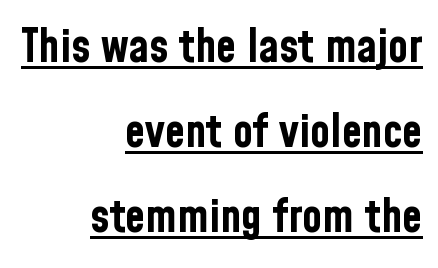
The image shows 46 px bold, condensed sans-serif type, upright; set right-aligned, line spacing 1.85x, normal letter spacing, underlined; low stroke contrast and a medium x-height.
